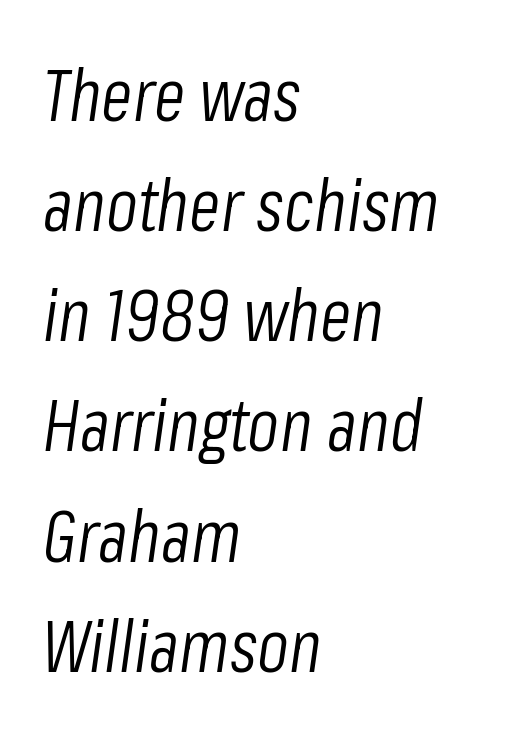
Weight class: somewhere from thin through regular. These lines are rendered in a variable-pitch font. The area under the type is left untouched. Is the letter spacing exaggerated? No — it looks like the ordinary default.
